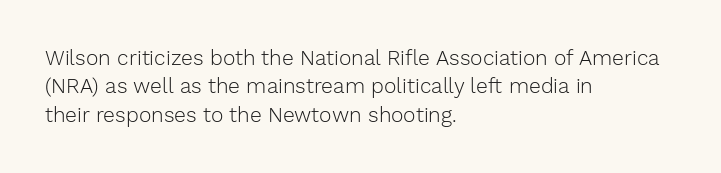
Evenly set lines give the paragraph a standard silhouette. Students, note that the glyphs here touch the page at normal intervals. In terms of posture, this sample is upright. Typeset ragged right — the left edge is the straight one.
